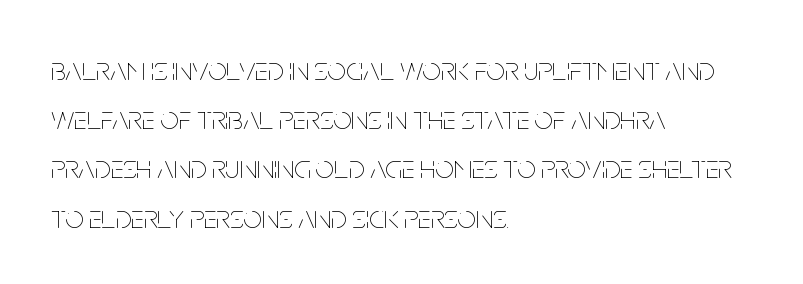
Rule under the text: the space is simply empty. Weight: not bold — regular or lighter. The space between consecutive lines is moderate. Character widths vary here, with narrow letters taking less room than wide ones. This is roman type, the default non-slanted kind. The ragged edge is on the right, which tells us the setting is flush left.
